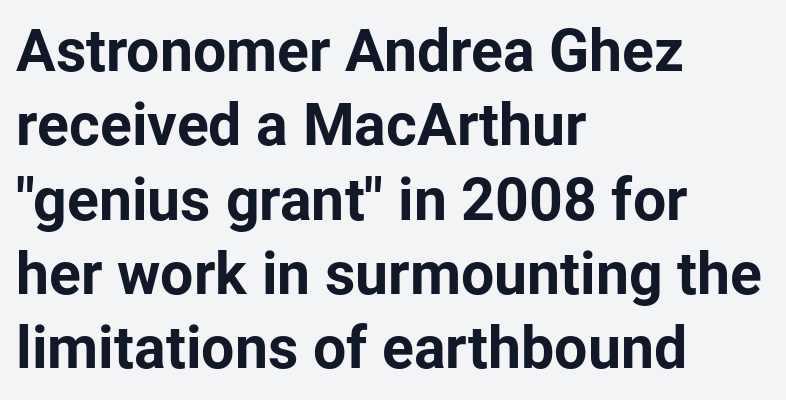
Students, this is bold: see how much ink each stroke carries. The rendering uses natural spacing where letterforms have individual widths. One-word summary of the alignment: left. Does the type have serifs? No, each stem ends abruptly. The passage shown stacks its lines at a standard gap. A roman cut, with each character standing at attention.
